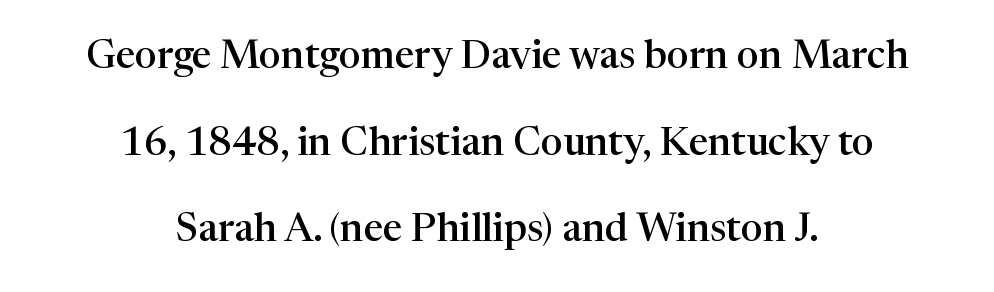
Q: Is the text bold? A: Semi-bold.
Q: Is the text italic (slanted)? A: No, it is upright.
Q: Is the typeface a serif or a sans-serif typeface? A: Serif.
Q: Is the text underlined? A: No.
Q: How is the paragraph aligned? A: Centered.
Q: Is the spacing between letters normal or unusually wide? A: Normal.
Q: Is the spacing between lines tight, normal or loose? A: Loose.
Q: Width (condensed, normal, or wide)? A: Normal.
Q: Stroke contrast? A: High.
Q: x-height? A: Medium.
Q: Monospaced? A: No.
